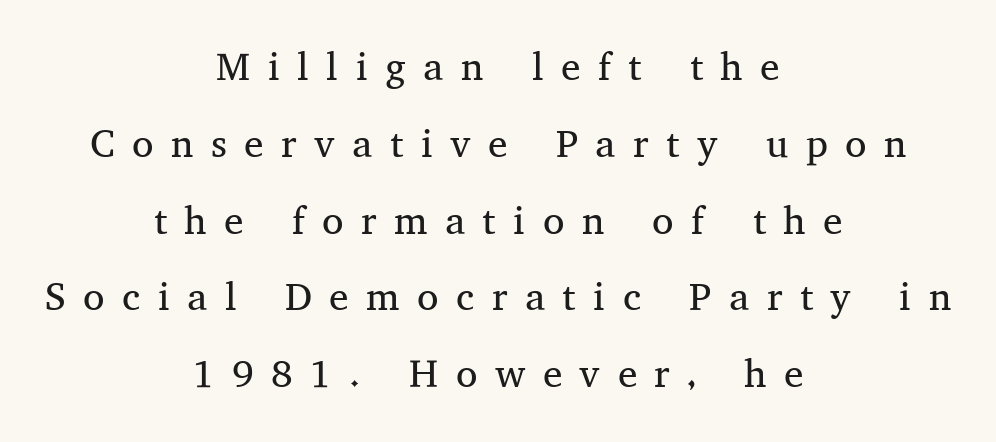
Q: Is the text bold? A: No.
Q: Is the text italic (slanted)? A: No, it is upright.
Q: Is the typeface a serif or a sans-serif typeface? A: Serif.
Q: Is the text underlined? A: No.
Q: How is the paragraph aligned? A: Centered.
Q: Is the spacing between letters normal or unusually wide? A: Unusually wide.
Q: Is the spacing between lines tight, normal or loose? A: Loose.
Q: Width (condensed, normal, or wide)? A: Normal.
Q: Stroke contrast? A: Medium.
Q: x-height? A: Medium.
Q: Monospaced? A: No.
